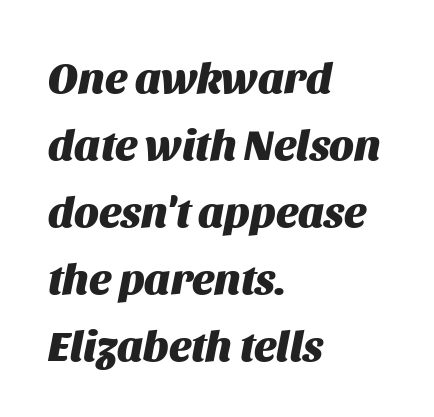
{"italic": "yes", "lean": "right", "slant_degrees": 11, "bold": "yes", "weight": "heavy", "width": "normal", "stroke_contrast": "medium", "x_height": "large", "monospaced": "no", "underline": "no", "align": "left", "line_spacing": "normal", "line_spacing_ratio": 1.52, "letter_spacing": "normal", "letter_spacing_em": 0.0, "glyph_px": 44}
